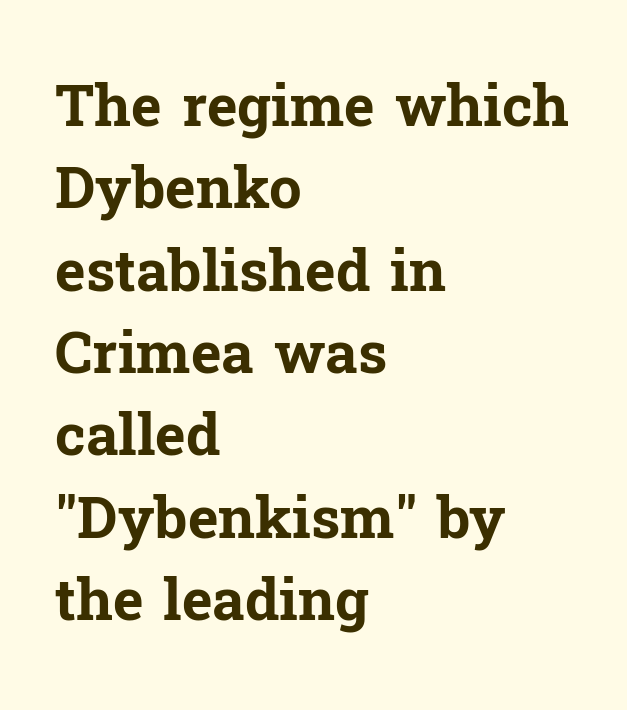
Q: Is the text bold? A: Yes.
Q: Is the text italic (slanted)? A: No, it is upright.
Q: Is the typeface a serif or a sans-serif typeface? A: Serif.
Q: Is the text underlined? A: No.
Q: How is the paragraph aligned? A: Left-aligned.
Q: Is the spacing between letters normal or unusually wide? A: Normal.
Q: Is the spacing between lines tight, normal or loose? A: Normal.
Q: Width (condensed, normal, or wide)? A: Normal.
Q: Stroke contrast? A: Low.
Q: x-height? A: Medium.
Q: Monospaced? A: No.
